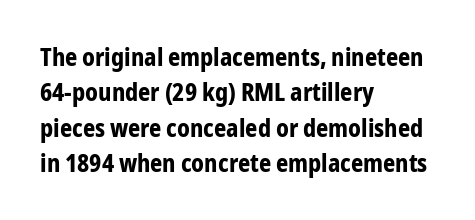
{"italic": "no", "bold": "yes", "underline": "no", "align": "left", "line_spacing": "normal", "line_spacing_ratio": 1.47, "letter_spacing": "normal", "letter_spacing_em": 0.0, "glyph_px": 24}
